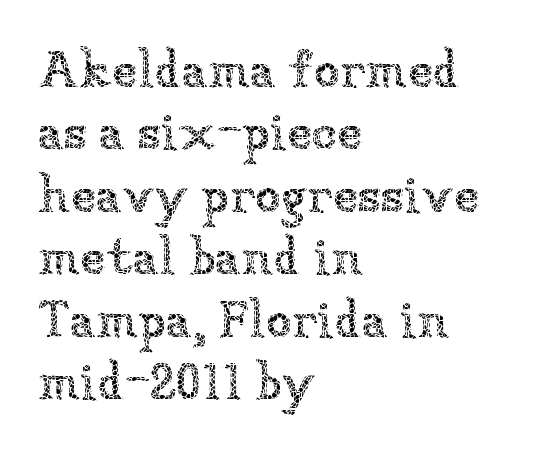
The lettering stays uniformly vertical, giving the passage a roman look. Here the designer chose a conventional face with non-uniform glyph widths. The foot of each line stays bare and open. Stems and bowls with no extra thickness — not bold.
